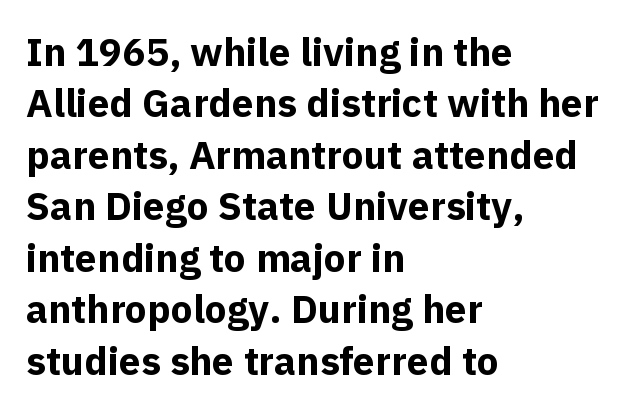
{"serif": "no", "italic": "no", "bold": "yes", "weight": "bold", "width": "normal", "x_height": "medium", "monospaced": "no", "underline": "no", "align": "left", "line_spacing": "normal", "line_spacing_ratio": 1.32, "letter_spacing": "normal", "letter_spacing_em": 0.0, "glyph_px": 39}
